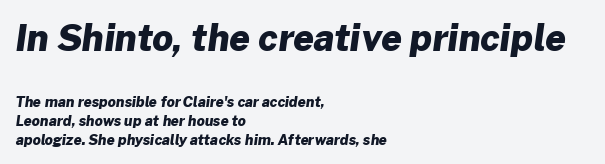
Q: Is the text bold? A: Yes.
Q: Is the typeface a serif or a sans-serif typeface? A: Sans-serif.
Q: Is the text underlined? A: No.
Q: How is the paragraph aligned? A: Left-aligned.
Q: Is the spacing between letters normal or unusually wide? A: Normal.
Q: Is the spacing between lines tight, normal or loose? A: Normal.
Q: Which block of text is set in a larger size, the first (top) or the second (bottom)? A: The first (top) one.
Q: Width (condensed, normal, or wide)? A: Normal.
Q: Stroke contrast? A: Low.
Q: x-height? A: Medium.
Q: Monospaced? A: No.
